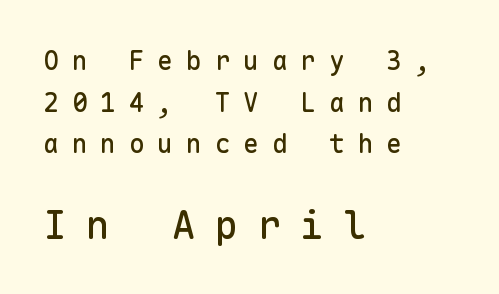
The image shows 39 px sans-serif type, upright, monospaced; set left-aligned, normal line spacing (1.6x), unusually wide letter spacing (+0.5 em), not underlined; the second (bottom) block is 1.5x larger; low stroke contrast and a medium x-height.
